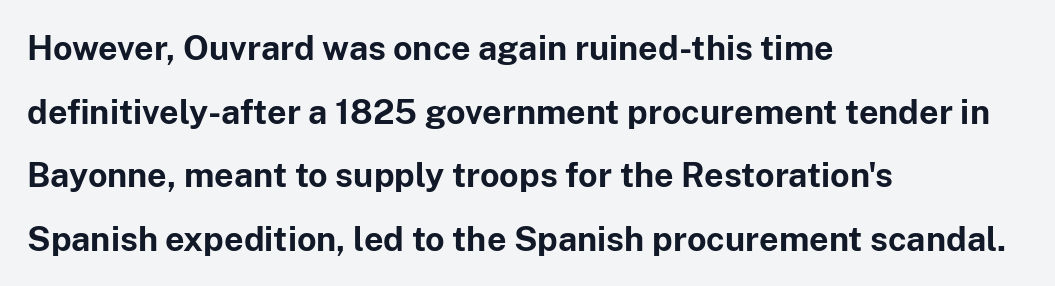
{"serif": "no", "italic": "no", "bold": "yes", "weight": "bold", "width": "normal", "stroke_contrast": "low", "x_height": "medium", "monospaced": "no", "underline": "no", "align": "left", "line_spacing_ratio": 1.87, "letter_spacing": "normal", "letter_spacing_em": 0.0, "glyph_px": 34}
